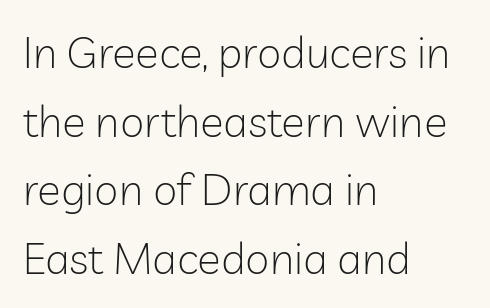
What's the leading like? Ordinary, nothing unusual. This sample has the flowing, uneven cadence of proportional lettering. This is the regular roman posture of the typeface. A typesetter would call this zero additional tracking. A quiet, ordinary-to-light weight characterises the typeface. Horizontally, the lines are justified to the leading edge only.
